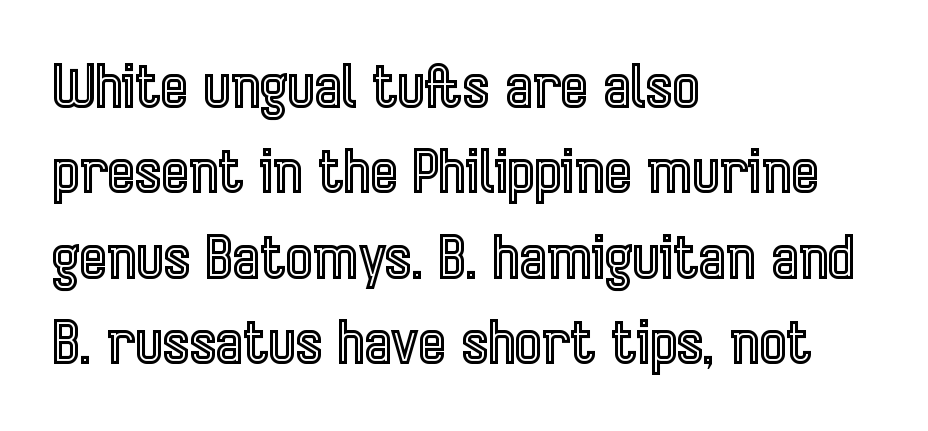
{"italic": "no", "width": "condensed", "x_height": "medium", "monospaced": "no", "underline": "no", "align": "left", "line_spacing": "normal", "line_spacing_ratio": 1.47, "letter_spacing": "normal", "letter_spacing_em": 0.0, "glyph_px": 58}
